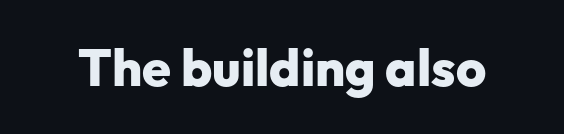
Q: Is the text bold? A: Yes.
Q: Is the text italic (slanted)? A: No, it is upright.
Q: Is the typeface a serif or a sans-serif typeface? A: Sans-serif.
Q: Is the text underlined? A: No.
Q: Is the spacing between letters normal or unusually wide? A: Normal.
Q: Width (condensed, normal, or wide)? A: Normal.
Q: Stroke contrast? A: Low.
Q: x-height? A: Medium.
Q: Monospaced? A: No.
